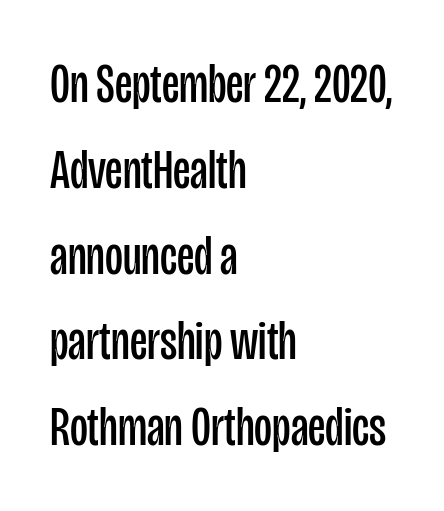
{"serif": "no", "italic": "no", "bold": "no", "weight": "regular", "width": "condensed", "stroke_contrast": "low", "x_height": "large", "monospaced": "no", "underline": "no", "align": "left", "line_spacing": "normal", "line_spacing_ratio": 1.56, "letter_spacing": "normal", "letter_spacing_em": 0.0, "glyph_px": 55}
